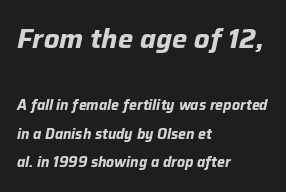
Q: Is the text bold? A: Yes.
Q: Is the text italic (slanted)? A: Yes, it leans right by about 12 degrees.
Q: Is the text underlined? A: No.
Q: How is the paragraph aligned? A: Left-aligned.
Q: Is the spacing between letters normal or unusually wide? A: Normal.
Q: Is the spacing between lines tight, normal or loose? A: Loose.
Q: Which block of text is set in a larger size, the first (top) or the second (bottom)? A: The first (top) one.
